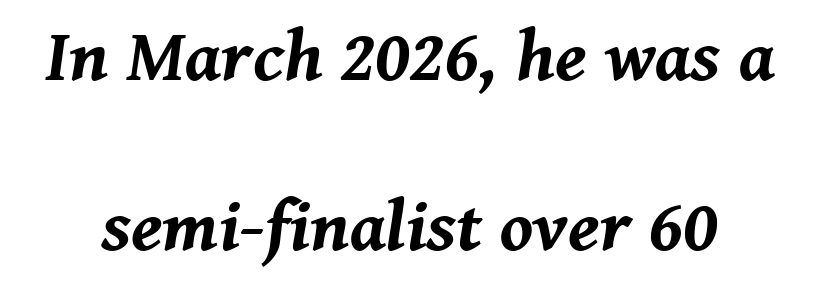
Q: Is the text bold? A: Yes.
Q: Is the text italic (slanted)? A: Yes, it leans right by about 8 degrees.
Q: Is the text underlined? A: No.
Q: Is the spacing between letters normal or unusually wide? A: Normal.
Q: Is the spacing between lines tight, normal or loose? A: Loose.
Q: Width (condensed, normal, or wide)? A: Normal.
Q: Stroke contrast? A: Medium.
Q: x-height? A: Medium.
Q: Monospaced? A: No.
